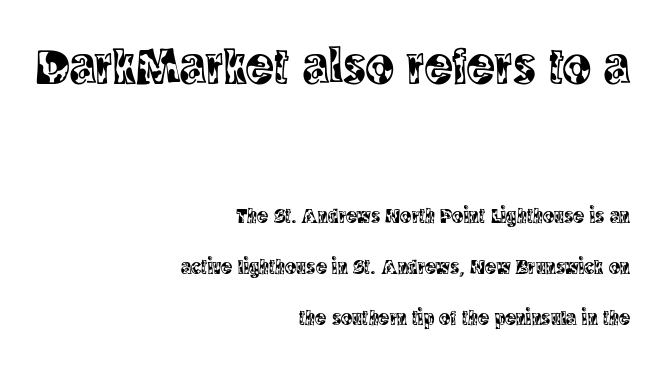
{"serif": "yes", "italic": "no", "width": "condensed", "x_height": "large", "monospaced": "no", "underline": "no", "align": "right", "line_spacing": "loose", "line_spacing_ratio": 2.42, "letter_spacing": "normal", "letter_spacing_em": 0.0, "larger_block": "first", "size_ratio": 2.48, "glyph_px": 52}
